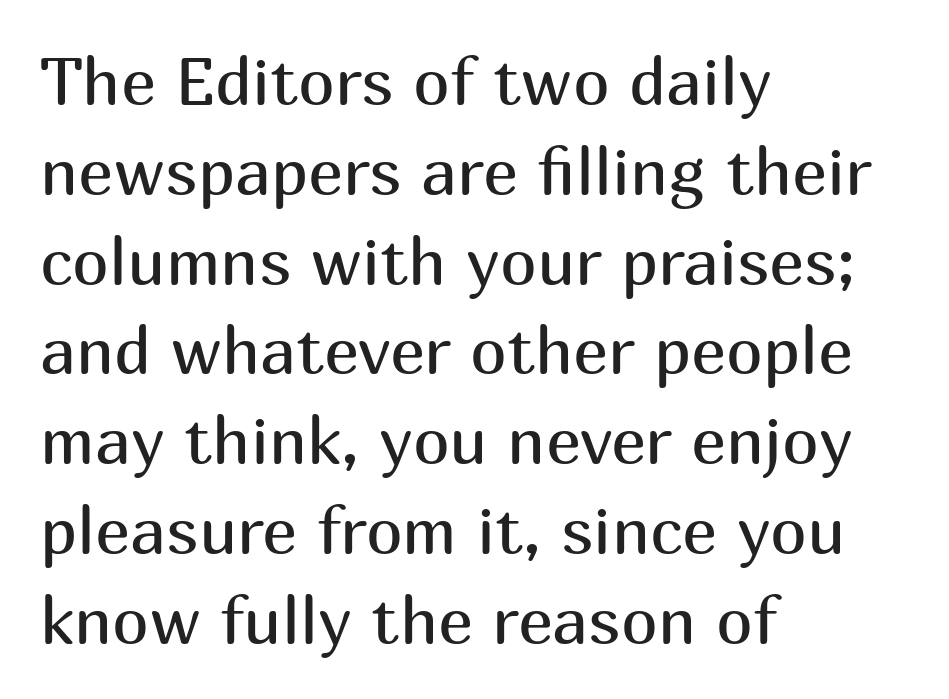
Q: Is the text bold? A: No.
Q: Is the text italic (slanted)? A: No, it is upright.
Q: Is the typeface a serif or a sans-serif typeface? A: Sans-serif.
Q: Is the text underlined? A: No.
Q: How is the paragraph aligned? A: Left-aligned.
Q: Is the spacing between letters normal or unusually wide? A: Normal.
Q: Is the spacing between lines tight, normal or loose? A: Normal.
Q: Width (condensed, normal, or wide)? A: Normal.
Q: Stroke contrast? A: Medium.
Q: x-height? A: Medium.
Q: Monospaced? A: No.
